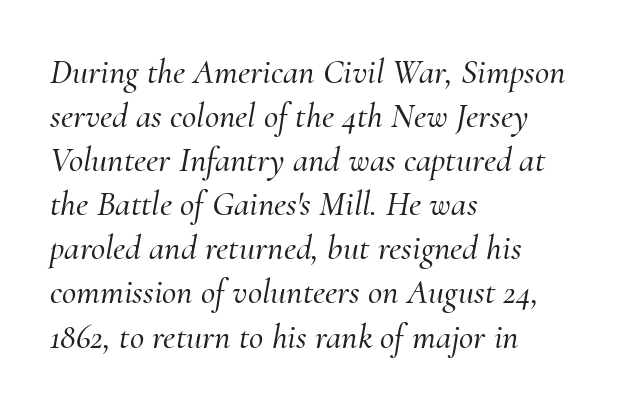
The image shows 35 px serif type, italic (leaning right); set left-aligned, normal line spacing (1.26x), normal letter spacing, not underlined; medium stroke contrast and a small x-height.
